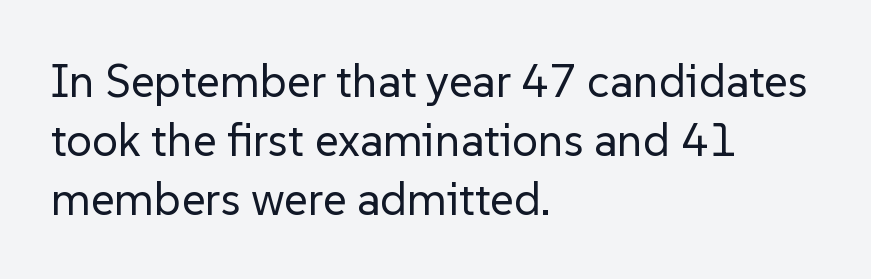
Q: Is the text bold? A: No.
Q: Is the text italic (slanted)? A: No, it is upright.
Q: Is the typeface a serif or a sans-serif typeface? A: Sans-serif.
Q: Is the text underlined? A: No.
Q: How is the paragraph aligned? A: Left-aligned.
Q: Is the spacing between letters normal or unusually wide? A: Normal.
Q: Is the spacing between lines tight, normal or loose? A: Normal.
Q: Width (condensed, normal, or wide)? A: Normal.
Q: Stroke contrast? A: Low.
Q: x-height? A: Medium.
Q: Monospaced? A: No.
